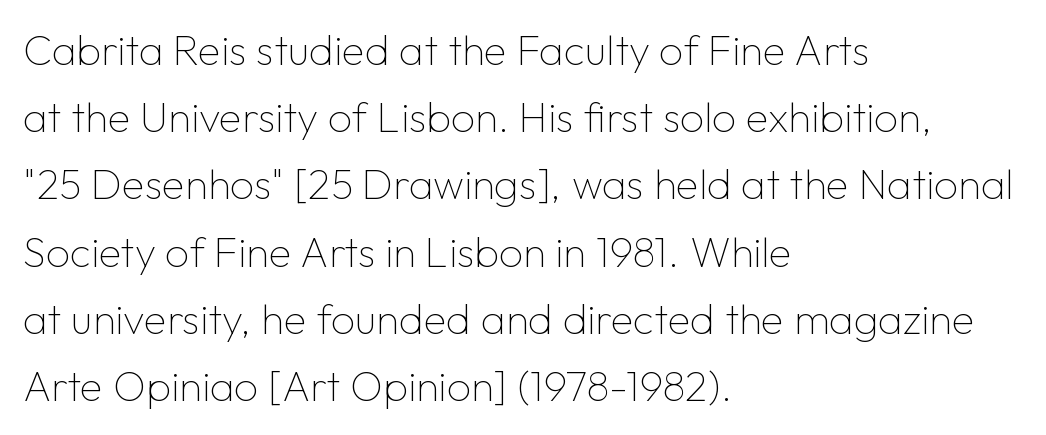
The letters advance in unequal steps, a hallmark of proportional type. Every character sits straight up, as roman type does. Beneath every word, the page is bare. The passage shown is typeset with a sans-serif family. The paragraph has a hard left edge and a soft right edge. If you measured baseline to baseline, you'd find a middling distance.
